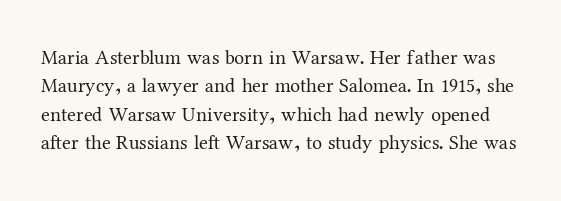
The image shows 20 px text type, upright; set normal line spacing (1.42x), normal letter spacing, not underlined.
